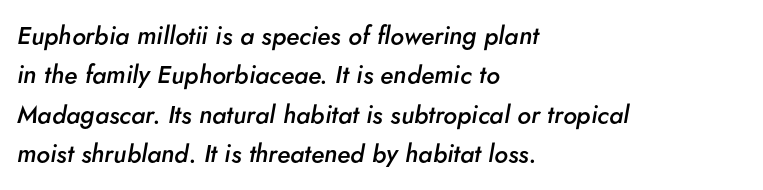
{"italic": "yes", "lean": "right", "slant_degrees": 5, "bold": "semi", "underline": "no", "align": "left", "line_spacing": "normal", "line_spacing_ratio": 1.58, "letter_spacing": "normal", "letter_spacing_em": 0.0, "glyph_px": 25}
